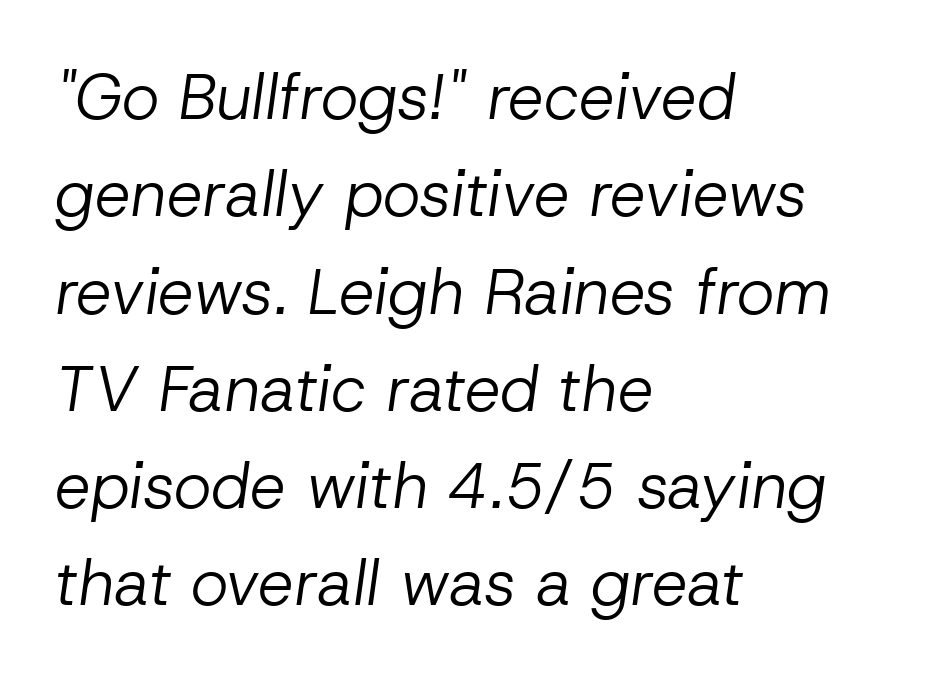
There is no visible air inserted between adjacent glyphs. These lines sit exactly where default settings would place them. Descender tails drop into unmarked territory. Characters are canted at an angle relative to the baseline's perpendicular. Bold? No — there's no thickening of the strokes. You could not count columns in this text — the font is proportionally spaced.
